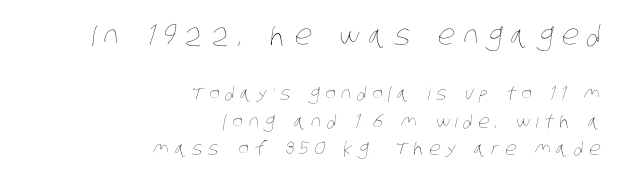
{"bold": "no", "underline": "no", "align": "right", "line_spacing": "normal", "line_spacing_ratio": 1.51, "letter_spacing": "wide", "letter_spacing_em": 0.31, "larger_block": "first", "size_ratio": 1.5, "glyph_px": 27}
